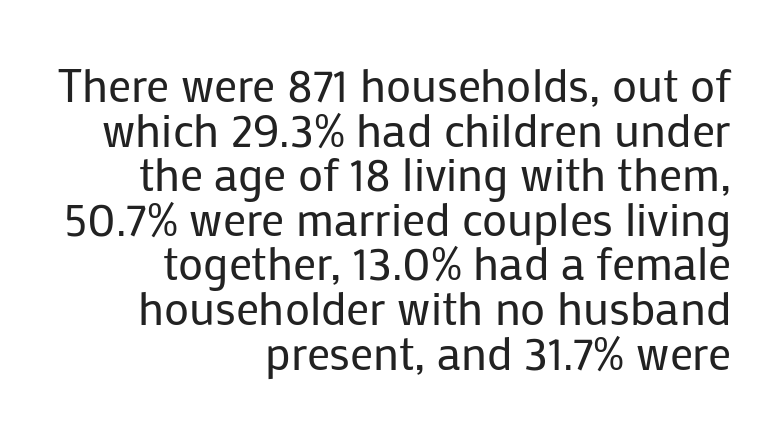
The image shows 46 px regular-weight sans-serif type, upright; set right-aligned, tight line spacing (0.97x), normal letter spacing, not underlined; low stroke contrast and a medium x-height.
